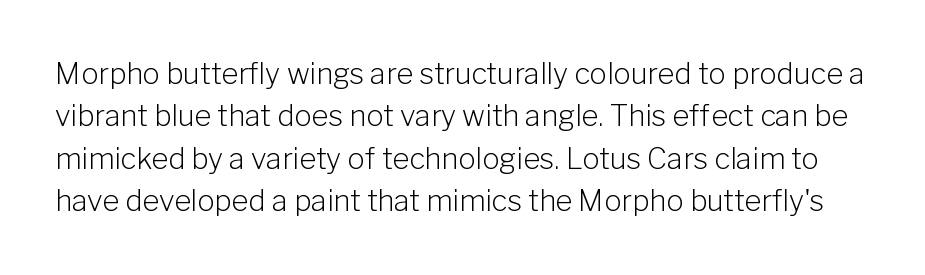
Q: Is the text bold? A: No.
Q: Is the text italic (slanted)? A: No, it is upright.
Q: Is the typeface a serif or a sans-serif typeface? A: Sans-serif.
Q: Is the text underlined? A: No.
Q: Is the spacing between letters normal or unusually wide? A: Normal.
Q: Is the spacing between lines tight, normal or loose? A: Normal.
Q: Width (condensed, normal, or wide)? A: Normal.
Q: Stroke contrast? A: Low.
Q: x-height? A: Medium.
Q: Monospaced? A: No.
